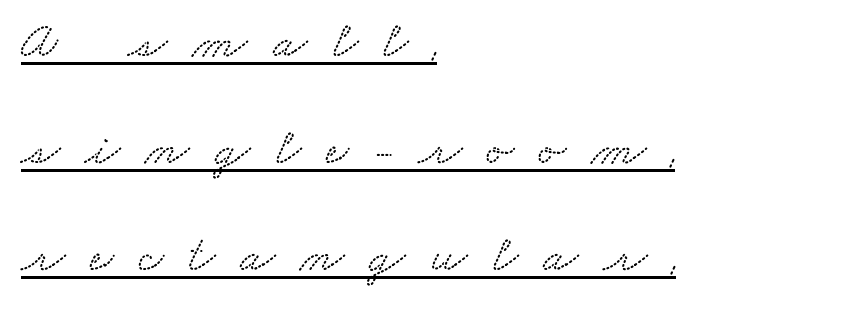
Q: Is the typeface a serif or a sans-serif typeface? A: Serif.
Q: Is the text underlined? A: Yes.
Q: How is the paragraph aligned? A: Left-aligned.
Q: Is the spacing between letters normal or unusually wide? A: Unusually wide.
Q: Is the spacing between lines tight, normal or loose? A: Loose.
Q: Width (condensed, normal, or wide)? A: Wide.
Q: Stroke contrast? A: Medium.
Q: x-height? A: Small.
Q: Monospaced? A: No.
